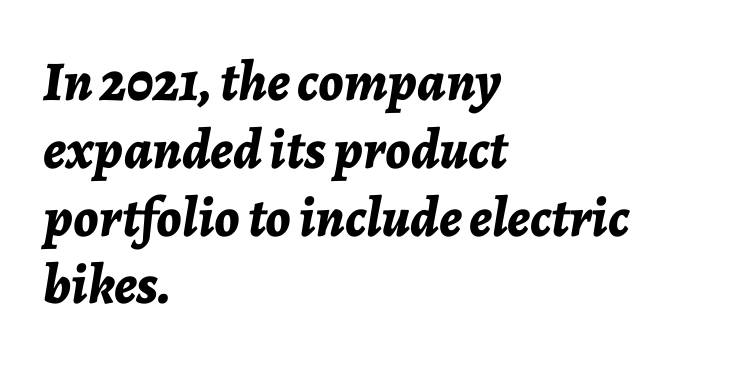
Q: Is the text bold? A: Yes.
Q: Is the text italic (slanted)? A: Yes, it leans right by about 7 degrees.
Q: Is the text underlined? A: No.
Q: How is the paragraph aligned? A: Left-aligned.
Q: Is the spacing between letters normal or unusually wide? A: Normal.
Q: Width (condensed, normal, or wide)? A: Normal.
Q: Stroke contrast? A: Low.
Q: x-height? A: Medium.
Q: Monospaced? A: No.
